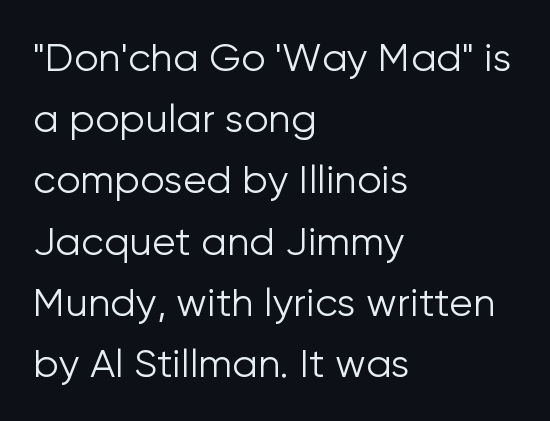
Reading down the column, the eye jumps a familiar distance to each next line. The typeface has the unassuming heft of standard copy or less. Bare-footed words on every line. These lines keep a tight, regular rhythm from letter to letter. You can tell it's not italic because the verticals are truly vertical. Line beginnings align vertically; line endings do not.
